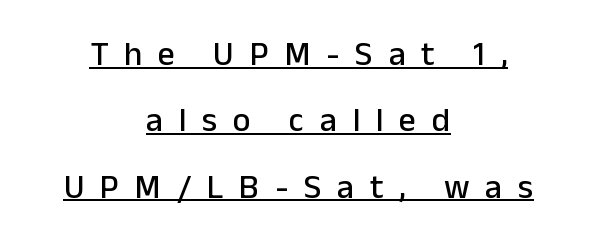
Q: Is the text italic (slanted)? A: No, it is upright.
Q: Is the typeface a serif or a sans-serif typeface? A: Sans-serif.
Q: Is the text underlined? A: Yes.
Q: How is the paragraph aligned? A: Centered.
Q: Is the spacing between letters normal or unusually wide? A: Unusually wide.
Q: Is the spacing between lines tight, normal or loose? A: Loose.
Q: Width (condensed, normal, or wide)? A: Normal.
Q: Stroke contrast? A: Low.
Q: x-height? A: Medium.
Q: Monospaced? A: No.
